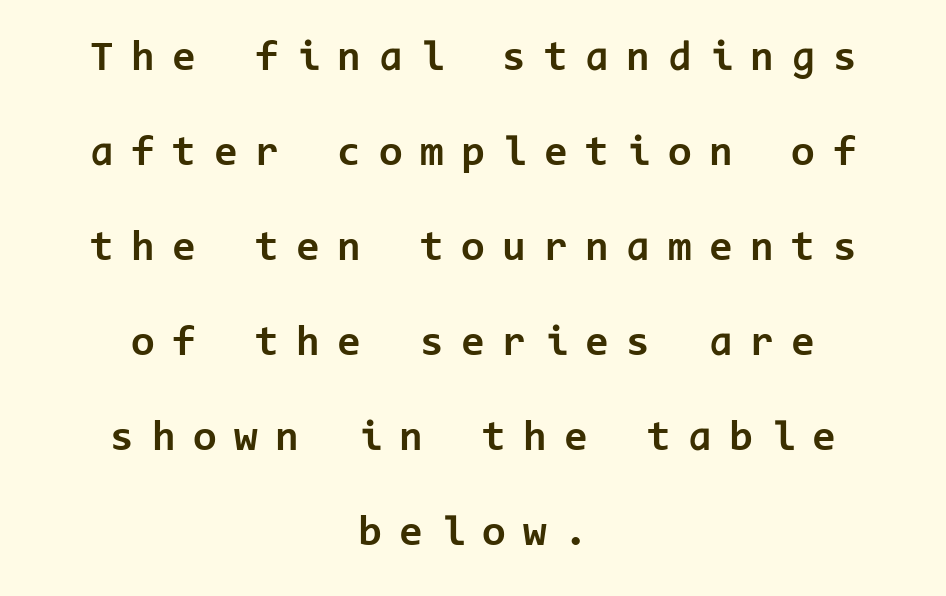
Monospaced: the letters line up in strict vertical columns. Notice how the passage keeps no hard edge, just a central spine. The space beneath each line is pristine and unruled. Is this a sans? Yes — the strokes have no serifs. Each glyph is drawn with heavy, bold strokes. Ordinary non-slanted type is in use.
